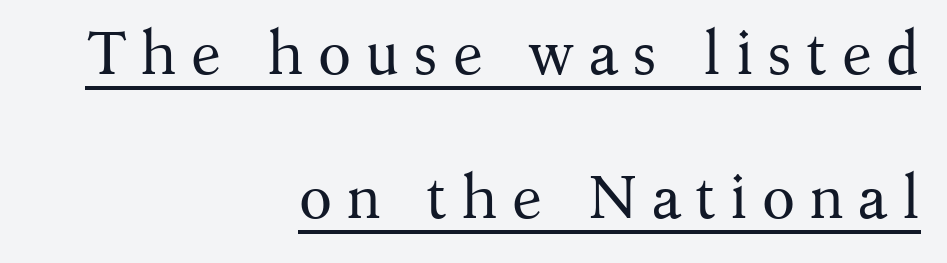
Q: Is the text bold? A: No.
Q: Is the text italic (slanted)? A: No, it is upright.
Q: Is the typeface a serif or a sans-serif typeface? A: Serif.
Q: Is the text underlined? A: Yes.
Q: How is the paragraph aligned? A: Right-aligned.
Q: Is the spacing between letters normal or unusually wide? A: Unusually wide.
Q: Is the spacing between lines tight, normal or loose? A: Loose.
Q: Width (condensed, normal, or wide)? A: Normal.
Q: Stroke contrast? A: Medium.
Q: x-height? A: Medium.
Q: Monospaced? A: No.
